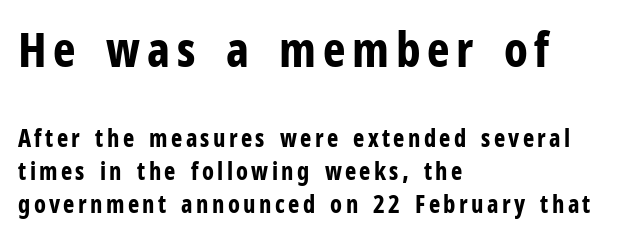
The specimen omits any rule beneath the text block's lines. The face used here is proportionally spaced, like ordinary book or web type. Each glyph is drawn with heavy, bold strokes. This sample uses an upright cut, with every glyph sitting square on the baseline.
